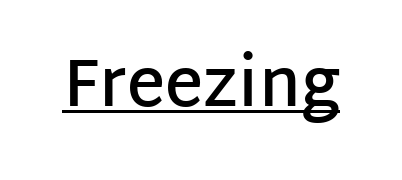
Q: Is the text bold? A: Semi-bold.
Q: Is the text italic (slanted)? A: No, it is upright.
Q: Is the typeface a serif or a sans-serif typeface? A: Sans-serif.
Q: Is the text underlined? A: Yes.
Q: Is the spacing between letters normal or unusually wide? A: Normal.
Q: Width (condensed, normal, or wide)? A: Normal.
Q: Stroke contrast? A: Low.
Q: x-height? A: Large.
Q: Monospaced? A: No.
